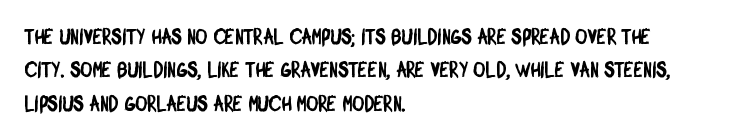
The image shows 21 px text type; set left-aligned, normal line spacing (1.59x), normal letter spacing, not underlined.
